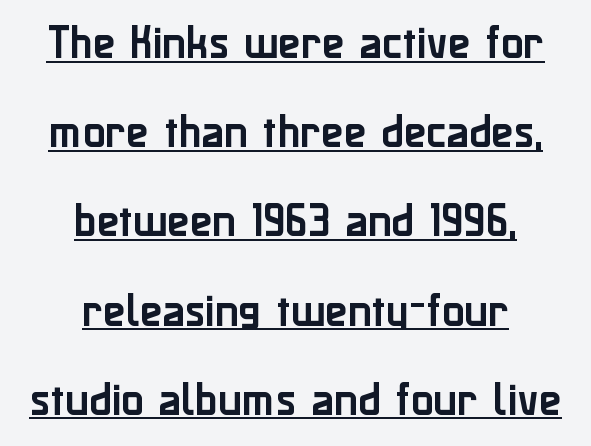
The image shows 37 px sans-serif type, upright; set centered, loose line spacing (2.41x), normal letter spacing, underlined; low stroke contrast and a medium x-height.
